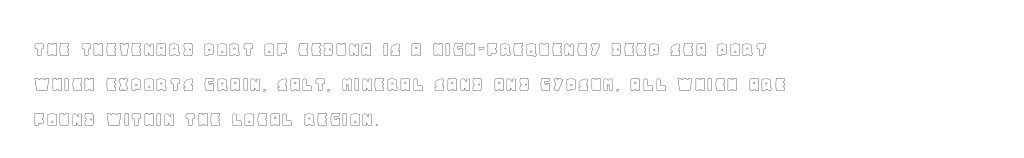
The image shows 22 px text type, upright; set left-aligned, normal line spacing (1.59x), normal letter spacing, not underlined.
